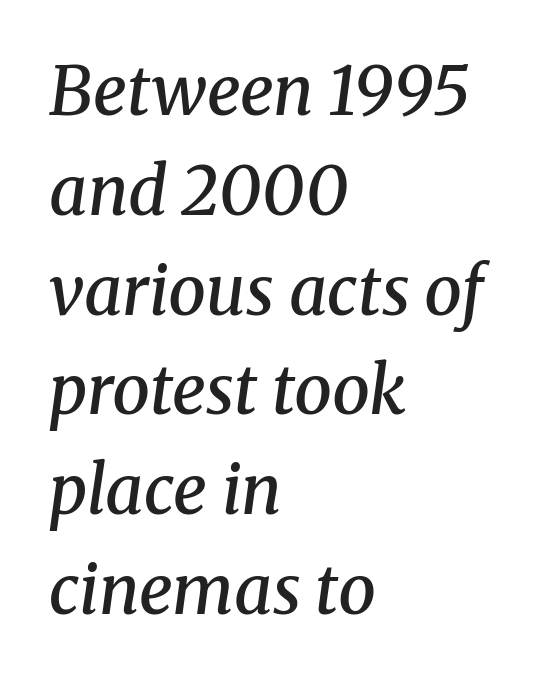
Stroke terminals: seriffed. Default kerning and tracking; the words read as compact shapes. Notice how the stems are inclined rather than vertical — that's the hallmark of italics. The vertical gap from one line to the next is medium. Does the weight exceed regular? Yes, but only to semibold.
